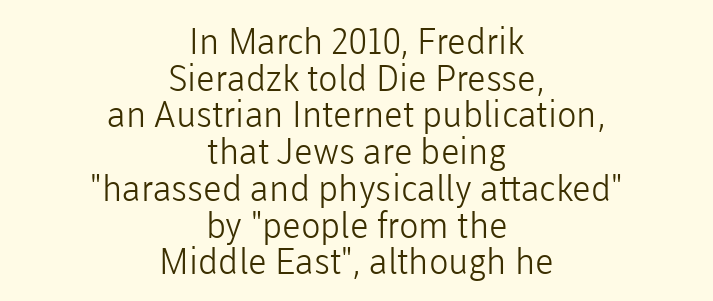
{"serif": "no", "italic": "no", "bold": "no", "weight": "light", "width": "normal", "stroke_contrast": "low", "x_height": "medium", "monospaced": "no", "underline": "no", "align": "center", "line_spacing": "tight", "line_spacing_ratio": 1.02, "letter_spacing": "normal", "letter_spacing_em": 0.0, "glyph_px": 36}
